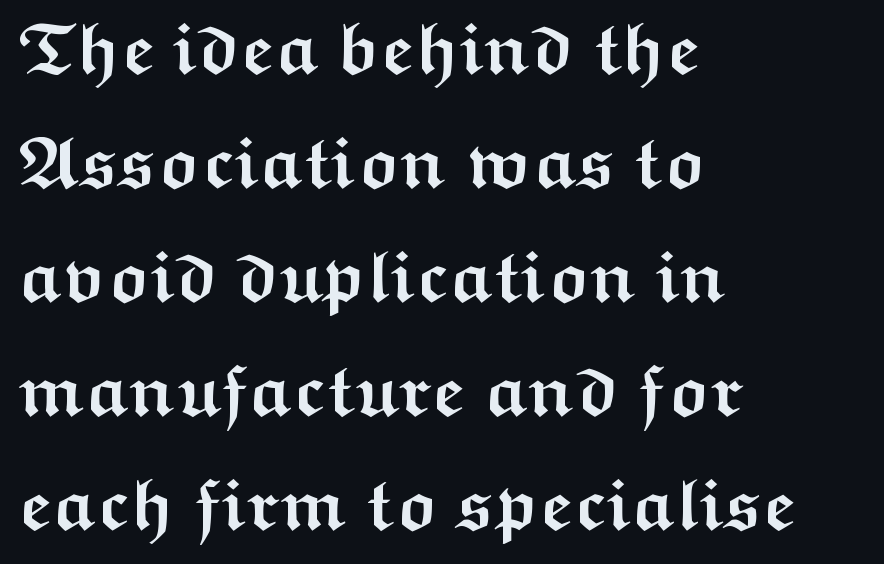
The image shows 73 px semibold, wide sans-serif type, upright; set left-aligned, normal line spacing (1.56x), normal letter spacing, not underlined; medium stroke contrast and a medium x-height.
